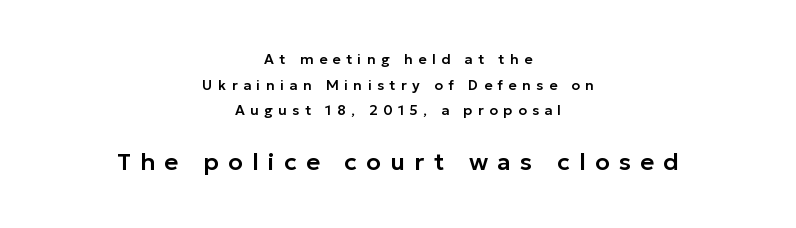
Q: Is the text italic (slanted)? A: No, it is upright.
Q: Is the text underlined? A: No.
Q: How is the paragraph aligned? A: Centered.
Q: Is the spacing between letters normal or unusually wide? A: Unusually wide.
Q: Which block of text is set in a larger size, the first (top) or the second (bottom)? A: The second (bottom) one.
